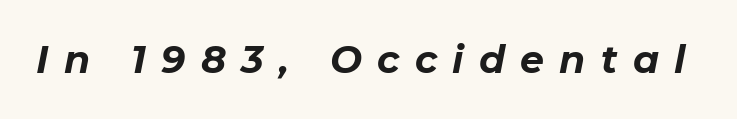
Q: Is the text bold? A: Yes.
Q: Is the text italic (slanted)? A: Yes, it leans right by about 11 degrees.
Q: Is the text underlined? A: No.
Q: Is the spacing between letters normal or unusually wide? A: Unusually wide.
Q: Width (condensed, normal, or wide)? A: Normal.
Q: Stroke contrast? A: Low.
Q: x-height? A: Medium.
Q: Monospaced? A: No.
